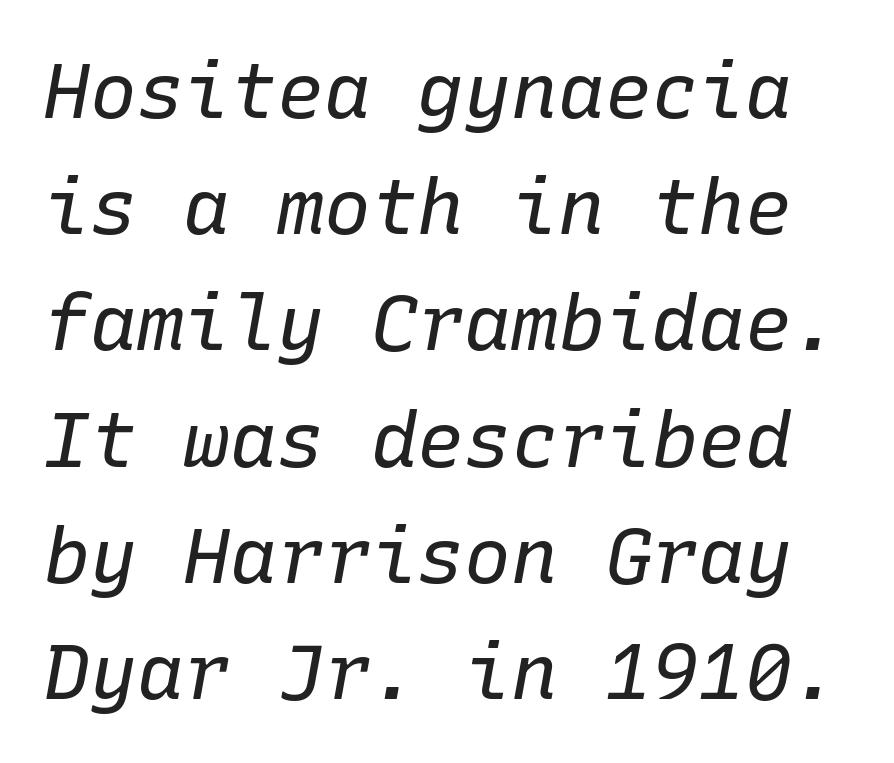
The image shows 78 px regular-weight type, italic (leaning right), monospaced; set normal line spacing (1.49x), normal letter spacing, not underlined; low stroke contrast and a medium x-height.
